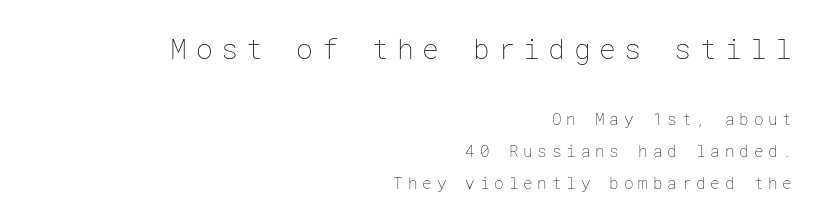
Glance below the letters and you will spot only blank space. Tracking here is generous; glyphs stand well apart from one another. Quick note: interline space is abundant. The typesetter chose a ragged-left arrangement here.
